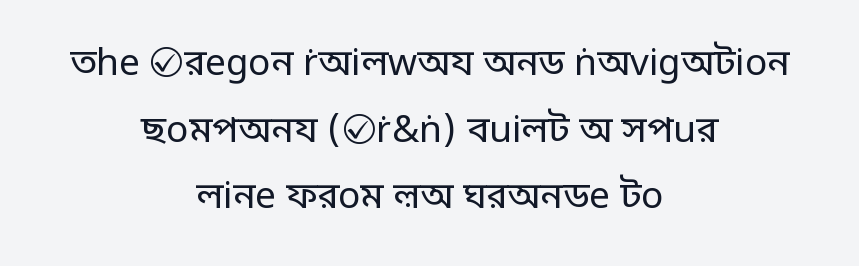
Teacher's note: observe the equal gaps on both sides — that is centered alignment. It's the straight-up-and-down kind of type. Underline: absent. You can tell from the bare stems that sans-serif type was used. Summary of weight: not heavy and not bold.
